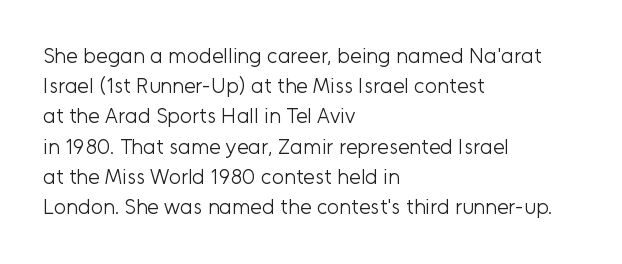
The image shows 21 px text type, upright; set left-aligned, normal line spacing (1.44x), normal letter spacing, not underlined.
